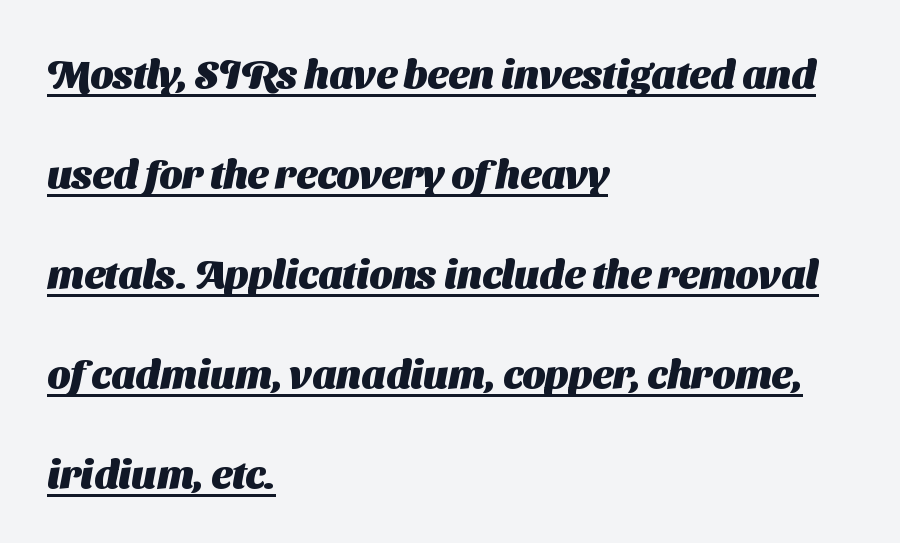
{"serif": "no", "bold": "yes", "weight": "heavy", "width": "normal", "stroke_contrast": "medium", "x_height": "medium", "monospaced": "no", "underline": "yes", "align": "left", "line_spacing": "loose", "line_spacing_ratio": 2.5, "letter_spacing": "normal", "letter_spacing_em": 0.0, "glyph_px": 40}
